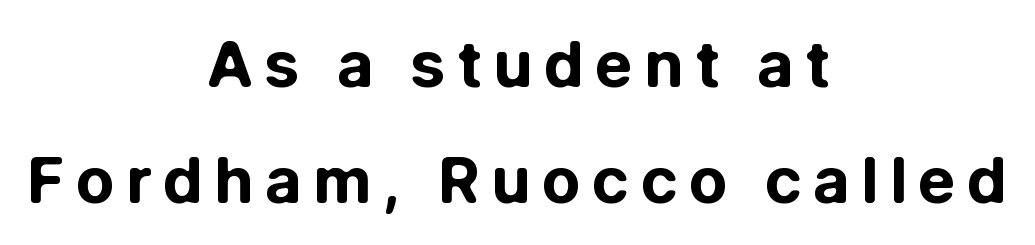
{"serif": "no", "italic": "no", "bold": "yes", "weight": "bold", "width": "normal", "stroke_contrast": "low", "x_height": "medium", "monospaced": "no", "underline": "no", "align": "center", "line_spacing_ratio": 1.82, "glyph_px": 64}
